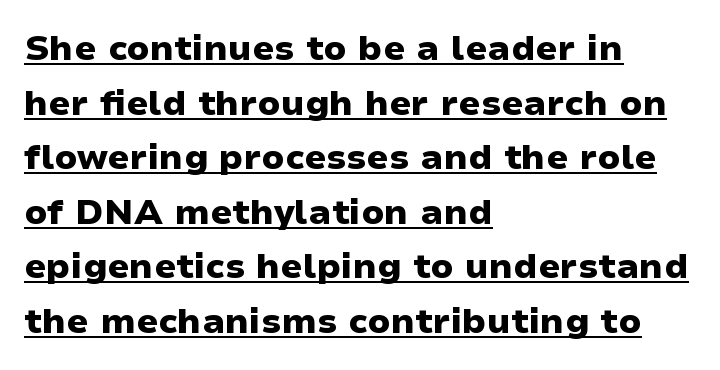
{"serif": "no", "italic": "no", "bold": "yes", "weight": "heavy", "width": "wide", "stroke_contrast": "low", "x_height": "medium", "monospaced": "no", "underline": "yes", "align": "left", "line_spacing": "normal", "line_spacing_ratio": 1.56, "letter_spacing": "normal", "letter_spacing_em": 0.0, "glyph_px": 35}
